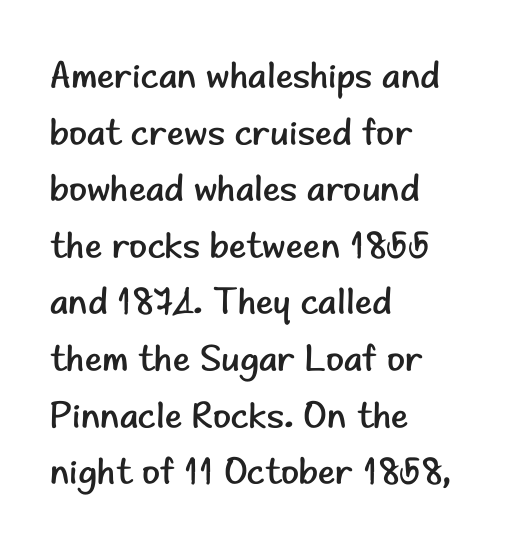
The image shows 37 px regular-weight sans-serif type, upright; set left-aligned, normal line spacing (1.53x), normal letter spacing, not underlined; low stroke contrast and a small x-height.
